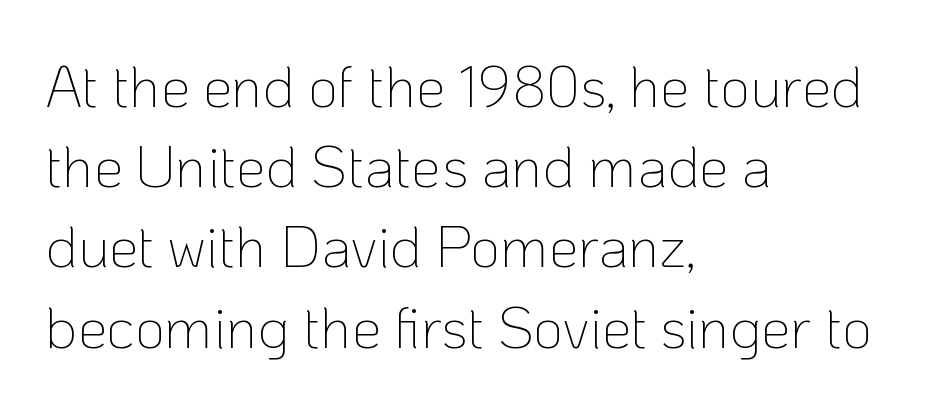
{"serif": "no", "italic": "no", "bold": "no", "weight": "thin", "width": "normal", "stroke_contrast": "low", "x_height": "medium", "monospaced": "no", "underline": "no", "align": "left", "line_spacing": "normal", "line_spacing_ratio": 1.36, "letter_spacing": "normal", "letter_spacing_em": 0.0, "glyph_px": 59}
